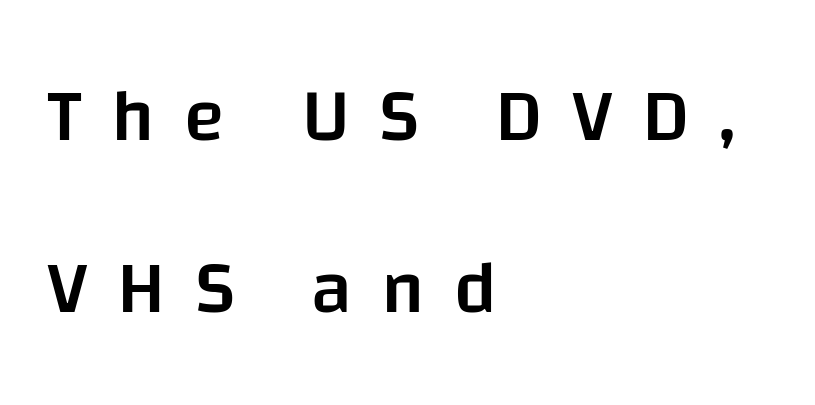
The image shows 75 px semibold sans-serif type, upright; set left-aligned, loose line spacing (2.29x), unusually wide letter spacing (+0.39 em), not underlined; low stroke contrast and a large x-height.
